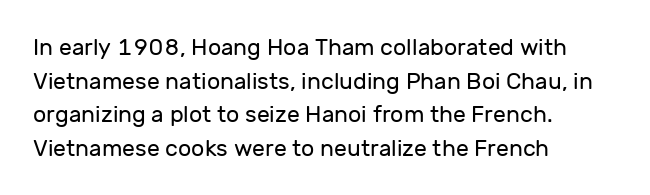
{"italic": "no", "bold": "no", "underline": "no", "align": "left", "line_spacing": "normal", "line_spacing_ratio": 1.46, "letter_spacing": "normal", "letter_spacing_em": 0.0, "glyph_px": 23}
